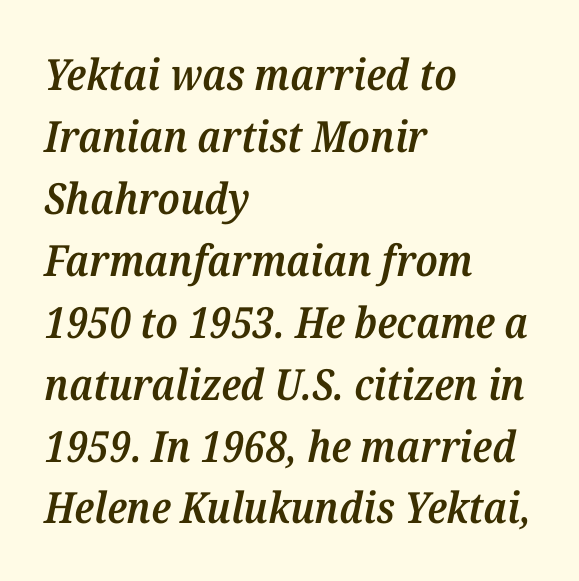
{"serif": "yes", "italic": "yes", "lean": "right", "slant_degrees": 12, "bold": "semi", "weight": "semibold", "width": "normal", "stroke_contrast": "medium", "x_height": "medium", "monospaced": "no", "underline": "no", "align": "left", "line_spacing": "normal", "line_spacing_ratio": 1.44, "letter_spacing": "normal", "letter_spacing_em": 0.0, "glyph_px": 43}
